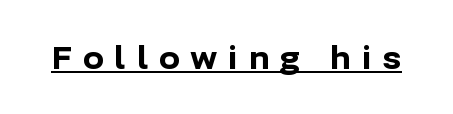
Q: Is the text bold? A: Yes.
Q: Is the text italic (slanted)? A: No, it is upright.
Q: Is the typeface a serif or a sans-serif typeface? A: Sans-serif.
Q: Is the text underlined? A: Yes.
Q: Is the spacing between letters normal or unusually wide? A: Unusually wide.
Q: Width (condensed, normal, or wide)? A: Normal.
Q: Stroke contrast? A: Low.
Q: x-height? A: Medium.
Q: Monospaced? A: No.
